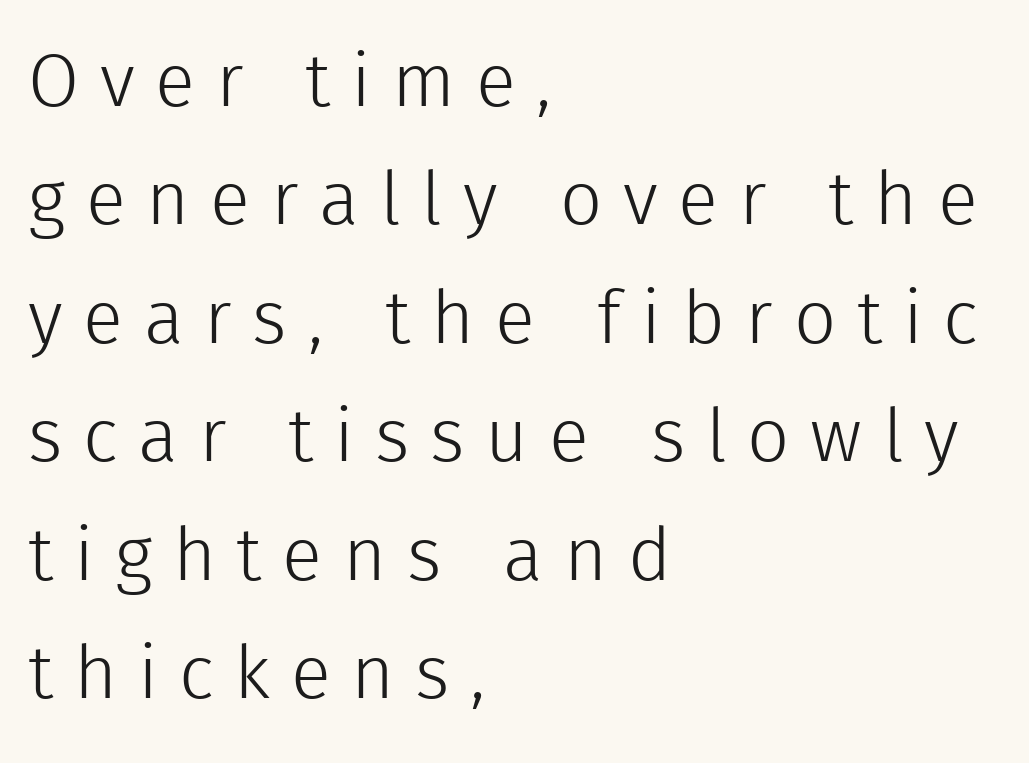
Q: Is the text bold? A: No.
Q: Is the text italic (slanted)? A: No, it is upright.
Q: Is the typeface a serif or a sans-serif typeface? A: Sans-serif.
Q: Is the text underlined? A: No.
Q: How is the paragraph aligned? A: Left-aligned.
Q: Is the spacing between letters normal or unusually wide? A: Unusually wide.
Q: Is the spacing between lines tight, normal or loose? A: Normal.
Q: Width (condensed, normal, or wide)? A: Normal.
Q: x-height? A: Medium.
Q: Monospaced? A: No.
